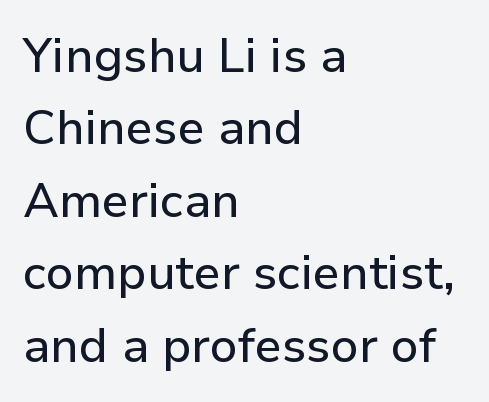
Q: Is the text italic (slanted)? A: No, it is upright.
Q: Is the typeface a serif or a sans-serif typeface? A: Sans-serif.
Q: Is the text underlined? A: No.
Q: How is the paragraph aligned? A: Left-aligned.
Q: Is the spacing between letters normal or unusually wide? A: Normal.
Q: Is the spacing between lines tight, normal or loose? A: Normal.
Q: Width (condensed, normal, or wide)? A: Normal.
Q: Stroke contrast? A: Low.
Q: x-height? A: Medium.
Q: Monospaced? A: No.
